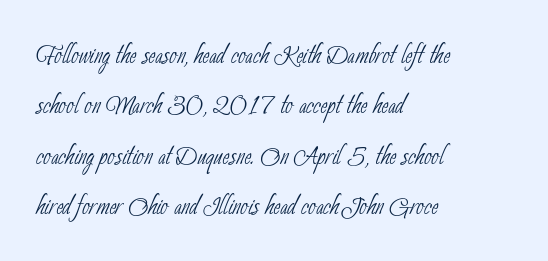
The image shows 33 px thin, condensed sans-serif type; set left-aligned, normal line spacing (1.53x), normal letter spacing, not underlined; low stroke contrast and a small x-height.
